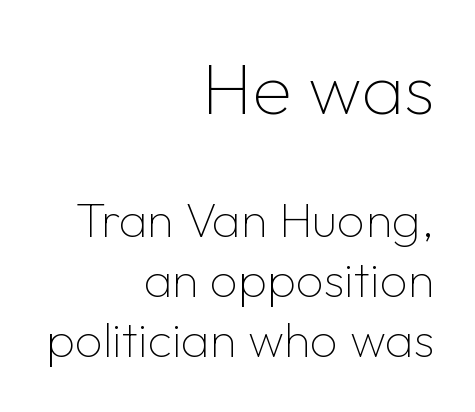
Q: Is the text bold? A: No.
Q: Is the text italic (slanted)? A: No, it is upright.
Q: Is the typeface a serif or a sans-serif typeface? A: Sans-serif.
Q: Is the text underlined? A: No.
Q: How is the paragraph aligned? A: Right-aligned.
Q: Is the spacing between letters normal or unusually wide? A: Normal.
Q: Which block of text is set in a larger size, the first (top) or the second (bottom)? A: The first (top) one.
Q: Width (condensed, normal, or wide)? A: Normal.
Q: Stroke contrast? A: Low.
Q: x-height? A: Medium.
Q: Monospaced? A: No.
